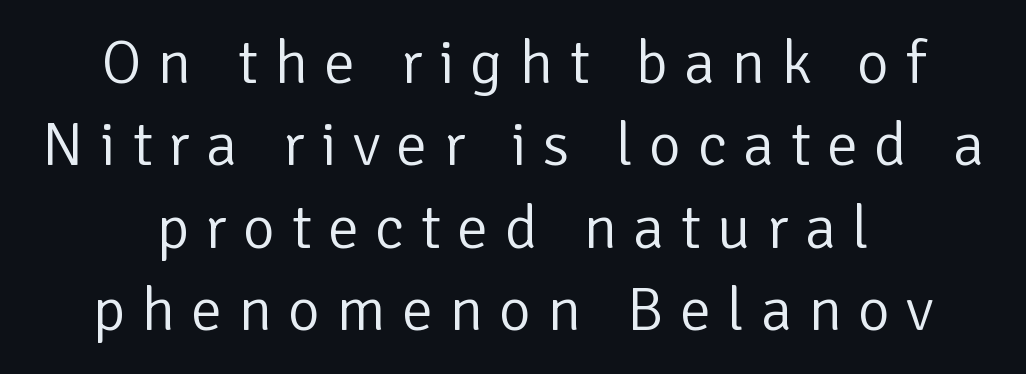
Q: Is the text bold? A: No.
Q: Is the text italic (slanted)? A: No, it is upright.
Q: Is the typeface a serif or a sans-serif typeface? A: Sans-serif.
Q: Is the text underlined? A: No.
Q: How is the paragraph aligned? A: Centered.
Q: Is the spacing between letters normal or unusually wide? A: Unusually wide.
Q: Is the spacing between lines tight, normal or loose? A: Normal.
Q: Width (condensed, normal, or wide)? A: Normal.
Q: Stroke contrast? A: Low.
Q: x-height? A: Medium.
Q: Monospaced? A: No.
